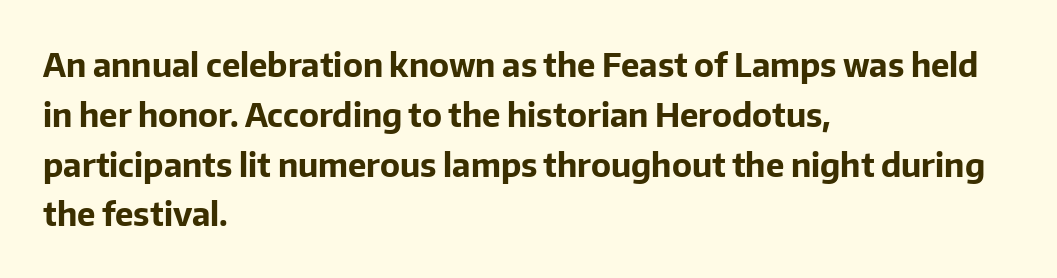
Q: Is the text bold? A: Yes.
Q: Is the text italic (slanted)? A: No, it is upright.
Q: Is the typeface a serif or a sans-serif typeface? A: Sans-serif.
Q: Is the text underlined? A: No.
Q: How is the paragraph aligned? A: Left-aligned.
Q: Is the spacing between letters normal or unusually wide? A: Normal.
Q: Is the spacing between lines tight, normal or loose? A: Normal.
Q: Width (condensed, normal, or wide)? A: Normal.
Q: Stroke contrast? A: Low.
Q: x-height? A: Medium.
Q: Monospaced? A: No.
